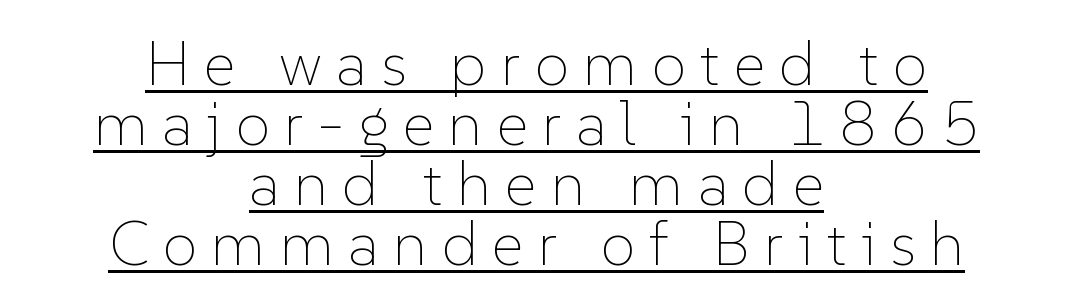
The line-height multiplier appears low, near solid setting. The paragraph shown floats in the horizontal middle. Heaviness? Minimal to ordinary, like unemphasized prose. Does extra space separate the letters? Yes, quite a lot of it. A continuous stroke trails under the words, as in a hyperlink.
